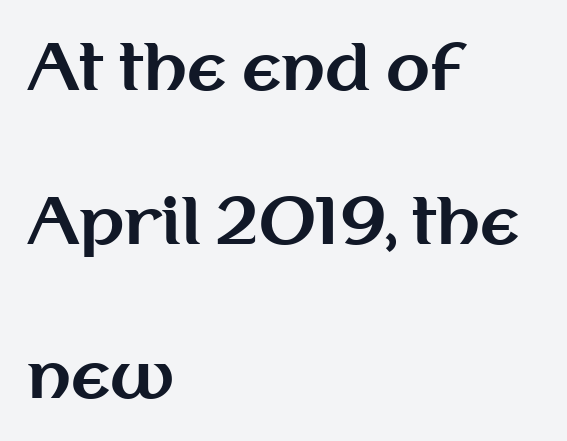
{"serif": "no", "italic": "no", "bold": "yes", "weight": "bold", "width": "normal", "stroke_contrast": "medium", "x_height": "medium", "monospaced": "no", "underline": "no", "align": "left", "line_spacing": "loose", "line_spacing_ratio": 2.41, "letter_spacing": "normal", "letter_spacing_em": 0.0, "glyph_px": 64}
